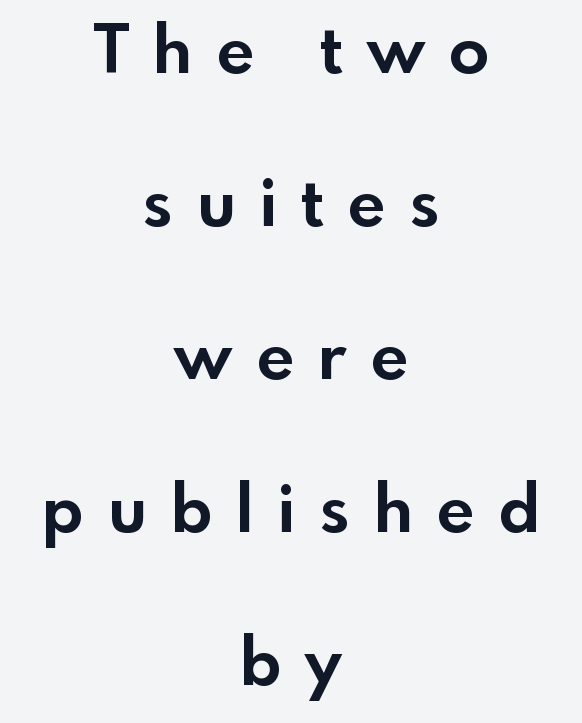
Q: Is the text bold? A: Yes.
Q: Is the text italic (slanted)? A: No, it is upright.
Q: Is the typeface a serif or a sans-serif typeface? A: Sans-serif.
Q: Is the text underlined? A: No.
Q: How is the paragraph aligned? A: Centered.
Q: Is the spacing between letters normal or unusually wide? A: Unusually wide.
Q: Is the spacing between lines tight, normal or loose? A: Loose.
Q: Width (condensed, normal, or wide)? A: Normal.
Q: x-height? A: Small.
Q: Monospaced? A: No.
